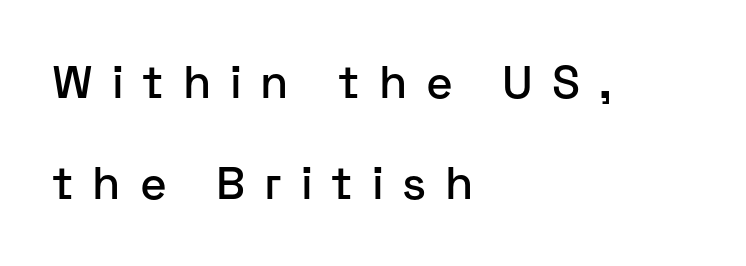
The gaps between neighbouring characters are conspicuously large. A great deal of white space separates one row of letters from the next. The space beneath each line is pristine and unruled. It's the straight-up-and-down kind of type. Looks like regular typesetting: each glyph gets only the width it needs. Every row of glyphs begins at an identical x-position on the left.
